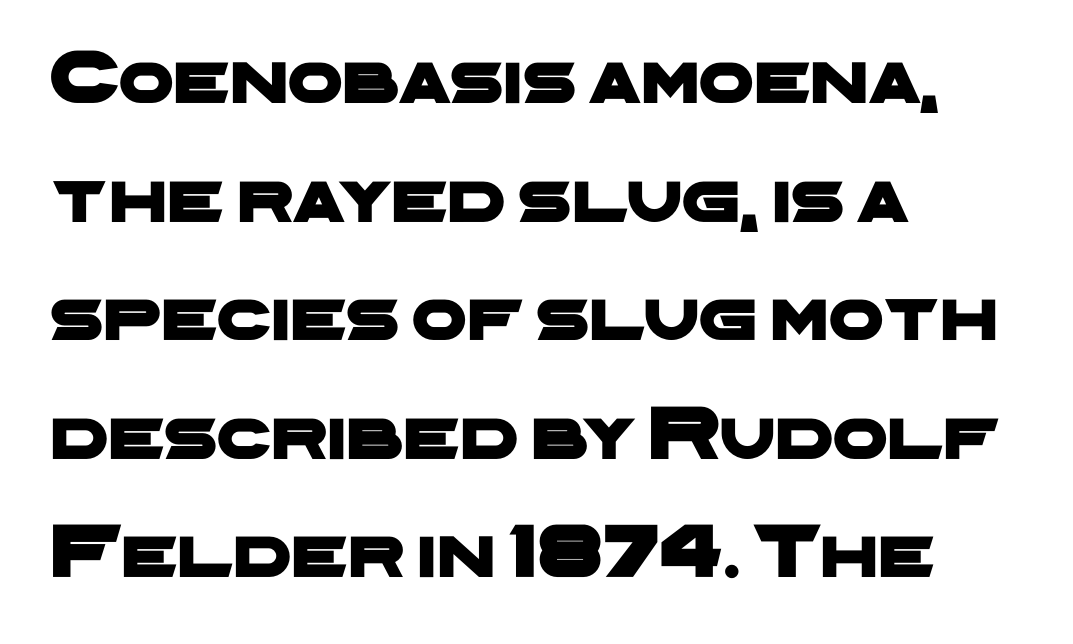
Q: Is the typeface a serif or a sans-serif typeface? A: Sans-serif.
Q: Is the text underlined? A: No.
Q: How is the paragraph aligned? A: Left-aligned.
Q: Is the spacing between letters normal or unusually wide? A: Normal.
Q: Is the spacing between lines tight, normal or loose? A: Normal.
Q: Width (condensed, normal, or wide)? A: Wide.
Q: Stroke contrast? A: Low.
Q: x-height? A: Medium.
Q: Monospaced? A: No.
